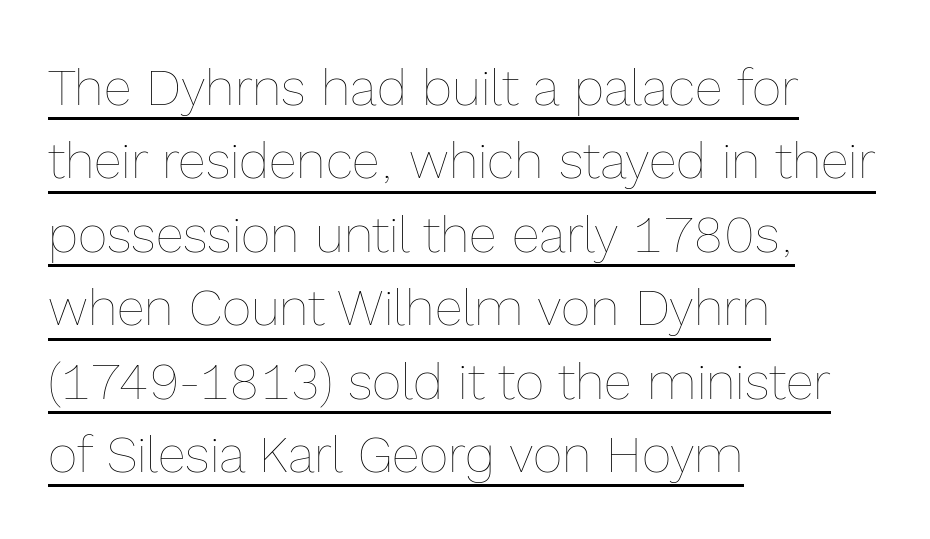
The image shows 51 px thin type, upright; set left-aligned, normal line spacing (1.44x), normal letter spacing, underlined; a medium x-height.
